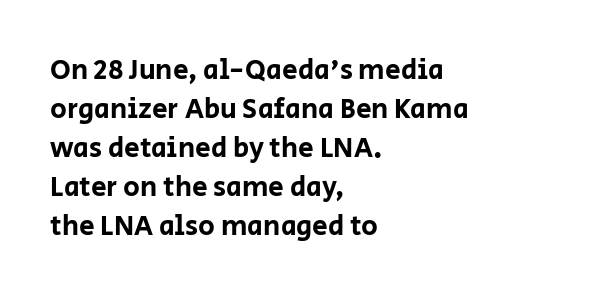
{"serif": "no", "italic": "no", "width": "normal", "stroke_contrast": "low", "x_height": "large", "monospaced": "no", "underline": "no", "align": "left", "line_spacing": "normal", "line_spacing_ratio": 1.39, "letter_spacing": "normal", "letter_spacing_em": 0.0, "glyph_px": 28}
